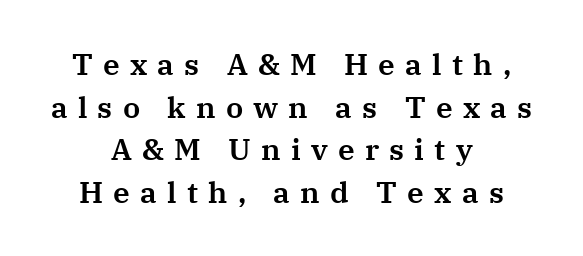
Q: Is the text italic (slanted)? A: No, it is upright.
Q: Is the typeface a serif or a sans-serif typeface? A: Serif.
Q: Is the text underlined? A: No.
Q: How is the paragraph aligned? A: Centered.
Q: Is the spacing between letters normal or unusually wide? A: Unusually wide.
Q: Is the spacing between lines tight, normal or loose? A: Normal.
Q: Width (condensed, normal, or wide)? A: Normal.
Q: Stroke contrast? A: Medium.
Q: x-height? A: Medium.
Q: Monospaced? A: No.
